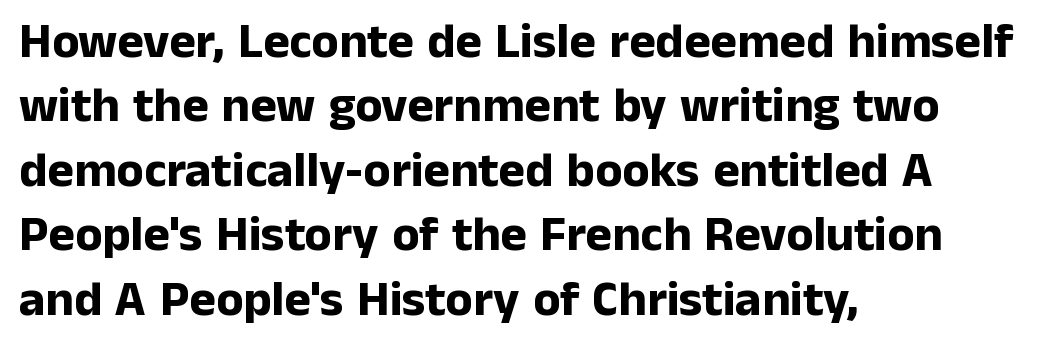
The image shows 50 px bold sans-serif type, upright; set left-aligned, normal line spacing (1.29x), normal letter spacing, not underlined; low stroke contrast and a medium x-height.
